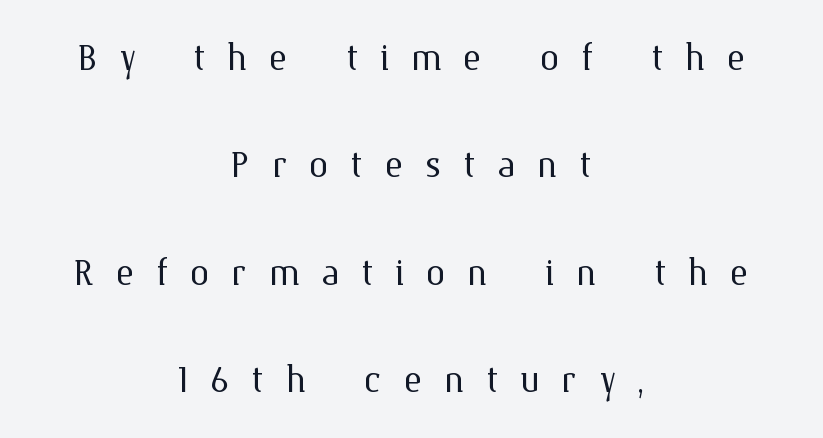
Spacing verdict: proportional, widths tailored to each character. The passage is arranged like a title page — every line centered. The foot of each line stays bare and open. This sample trades compactness for vertical openness between lines. When letters stand straight like this, we call the style roman or upright. Look at the tracking — it's clearly loosened, letters drifting apart.
